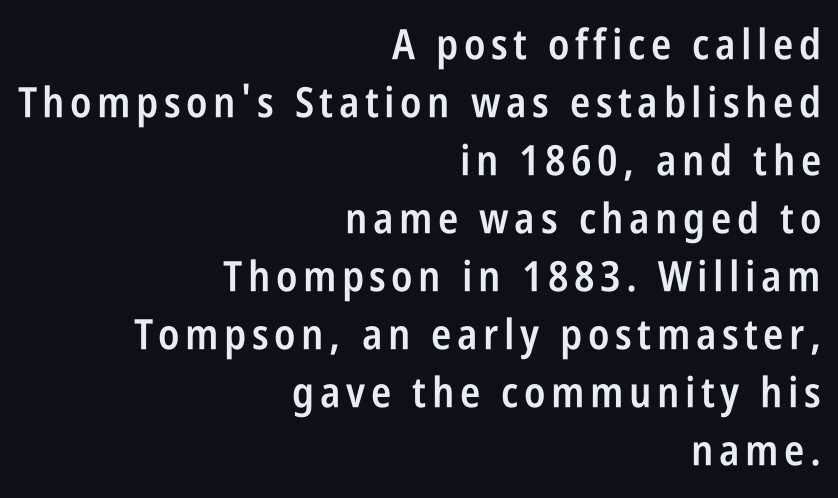
{"serif": "no", "italic": "no", "bold": "semi", "weight": "semibold", "width": "condensed", "stroke_contrast": "low", "x_height": "large", "monospaced": "no", "underline": "no", "align": "right", "line_spacing": "normal", "line_spacing_ratio": 1.38, "glyph_px": 42}
